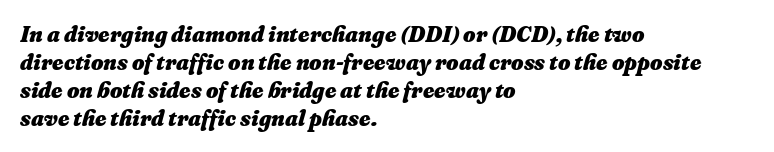
Q: Is the text bold? A: Yes.
Q: Is the text italic (slanted)? A: Yes, it leans right by about 16 degrees.
Q: Is the text underlined? A: No.
Q: How is the paragraph aligned? A: Left-aligned.
Q: Is the spacing between letters normal or unusually wide? A: Normal.
Q: Is the spacing between lines tight, normal or loose? A: Normal.
